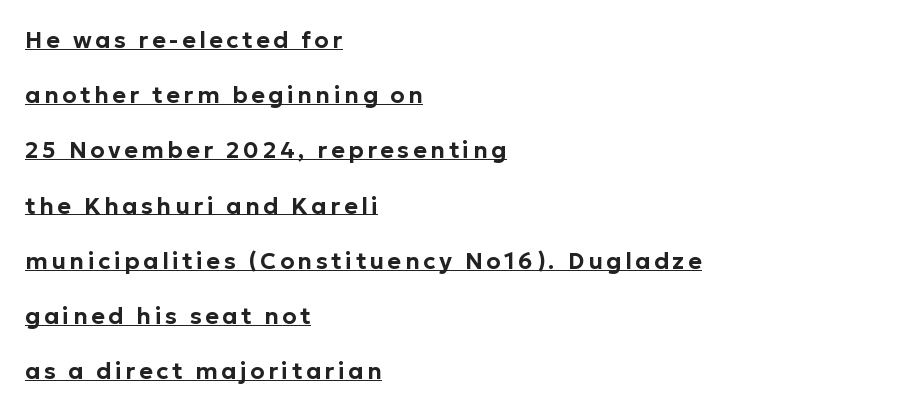
{"italic": "no", "underline": "yes", "align": "left", "line_spacing": "loose", "line_spacing_ratio": 2.4, "glyph_px": 23}
